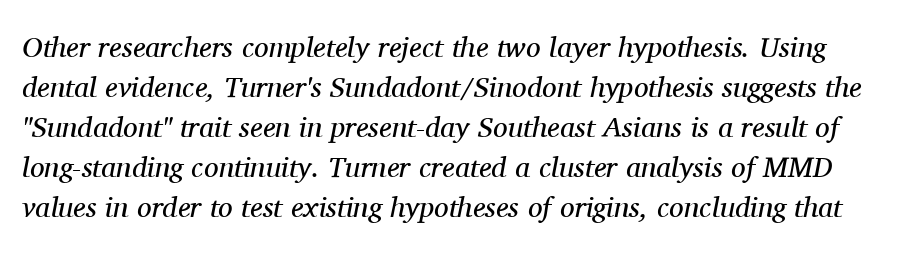
Note the varied advance widths — an 'i' is clearly narrower than an 'm'. When letters slant like this, we call the style italic. The leading is moderate, giving the passage an even texture. Stroke mass is kept to a normal reading level or below.
